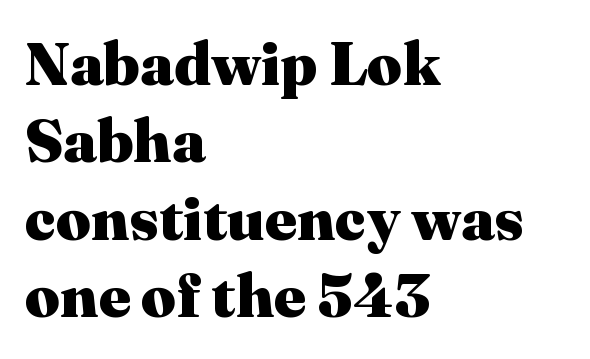
Q: Is the text bold? A: Yes.
Q: Is the text italic (slanted)? A: No, it is upright.
Q: Is the typeface a serif or a sans-serif typeface? A: Serif.
Q: Is the text underlined? A: No.
Q: How is the paragraph aligned? A: Left-aligned.
Q: Is the spacing between letters normal or unusually wide? A: Normal.
Q: Is the spacing between lines tight, normal or loose? A: Normal.
Q: Width (condensed, normal, or wide)? A: Normal.
Q: Stroke contrast? A: Medium.
Q: x-height? A: Medium.
Q: Monospaced? A: No.
